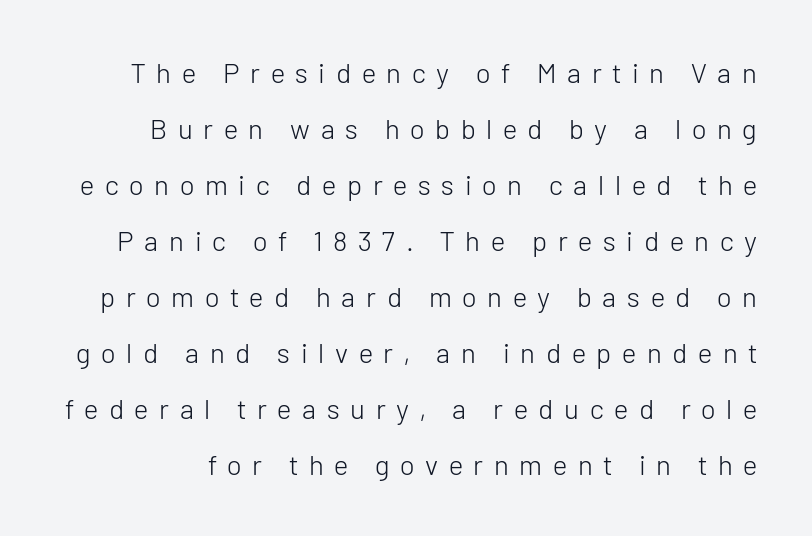
{"serif": "no", "italic": "no", "bold": "no", "weight": "light", "width": "normal", "stroke_contrast": "low", "x_height": "medium", "monospaced": "no", "underline": "no", "line_spacing": "loose", "line_spacing_ratio": 2.0, "letter_spacing": "wide", "letter_spacing_em": 0.38, "glyph_px": 28}
